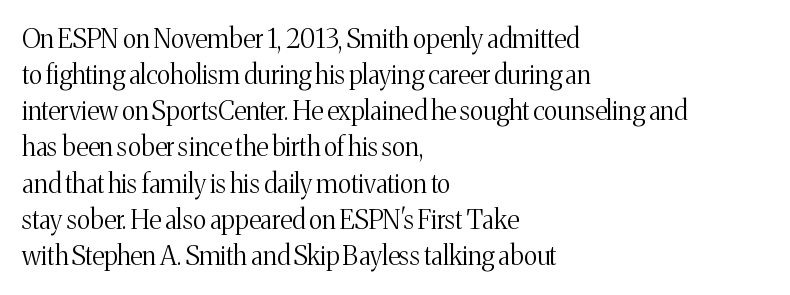
The image shows 26 px text type, upright; set left-aligned, normal line spacing (1.39x), normal letter spacing, not underlined.
